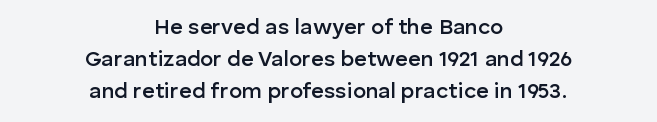
The rendering uses a moderate line-height, typical for paragraphs. Notice how the passage keeps no hard edge, just a central spine. A bit beefed up — I'd call it semibold rather than bold. Letter spacing: default. The zone under the glyphs is completely vacant.
